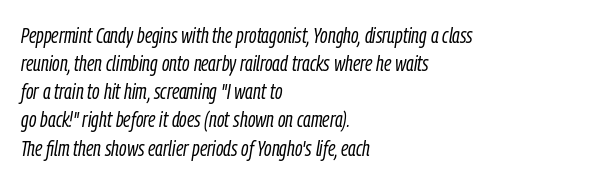
{"italic": "yes", "lean": "right", "slant_degrees": 9, "bold": "no", "underline": "no", "align": "left", "line_spacing": "normal", "line_spacing_ratio": 1.28, "letter_spacing": "normal", "letter_spacing_em": 0.0, "glyph_px": 22}
